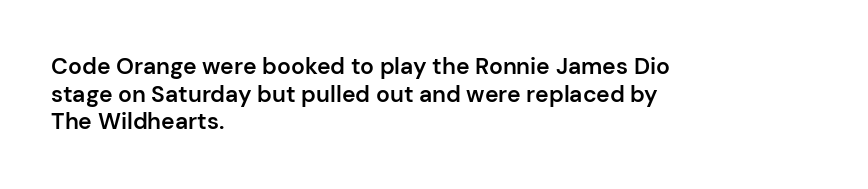
Q: Is the text bold? A: Semi-bold.
Q: Is the text italic (slanted)? A: No, it is upright.
Q: Is the text underlined? A: No.
Q: How is the paragraph aligned? A: Left-aligned.
Q: Is the spacing between letters normal or unusually wide? A: Normal.
